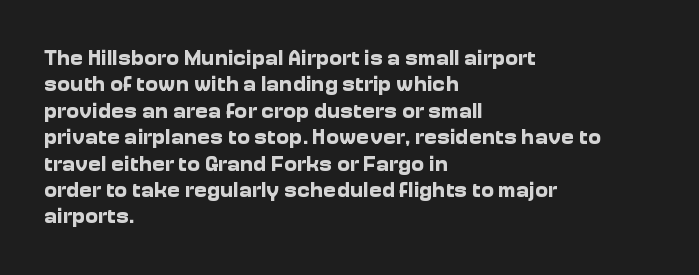
{"italic": "no", "bold": "yes", "underline": "no", "align": "left", "line_spacing_ratio": 1.2, "letter_spacing": "normal", "letter_spacing_em": 0.0, "glyph_px": 22}
